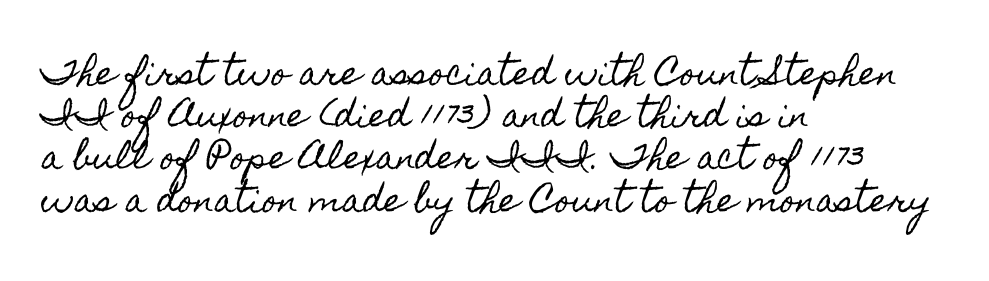
The image shows 32 px condensed type; set left-aligned, normal line spacing (1.32x), normal letter spacing, not underlined; a small x-height.
